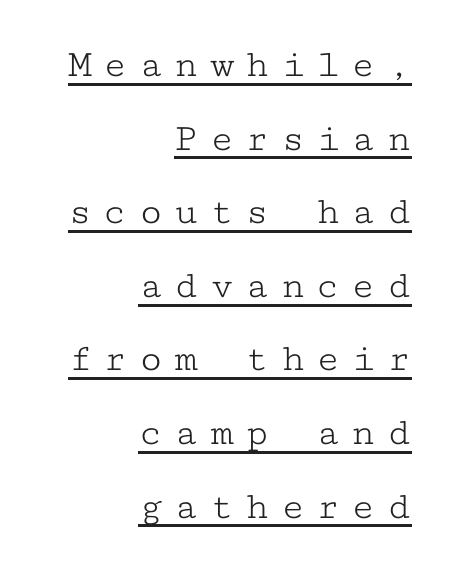
Q: Is the text bold? A: No.
Q: Is the text italic (slanted)? A: No, it is upright.
Q: Is the typeface a serif or a sans-serif typeface? A: Serif.
Q: Is the text underlined? A: Yes.
Q: How is the paragraph aligned? A: Right-aligned.
Q: Is the spacing between letters normal or unusually wide? A: Unusually wide.
Q: Width (condensed, normal, or wide)? A: Wide.
Q: Stroke contrast? A: Low.
Q: x-height? A: Medium.
Q: Monospaced? A: Yes.
